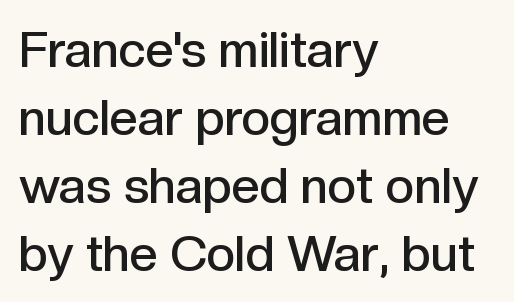
Q: Is the text bold? A: Semi-bold.
Q: Is the text italic (slanted)? A: No, it is upright.
Q: Is the typeface a serif or a sans-serif typeface? A: Sans-serif.
Q: Is the text underlined? A: No.
Q: How is the paragraph aligned? A: Left-aligned.
Q: Is the spacing between letters normal or unusually wide? A: Normal.
Q: Is the spacing between lines tight, normal or loose? A: Normal.
Q: Width (condensed, normal, or wide)? A: Normal.
Q: x-height? A: Medium.
Q: Monospaced? A: No.
